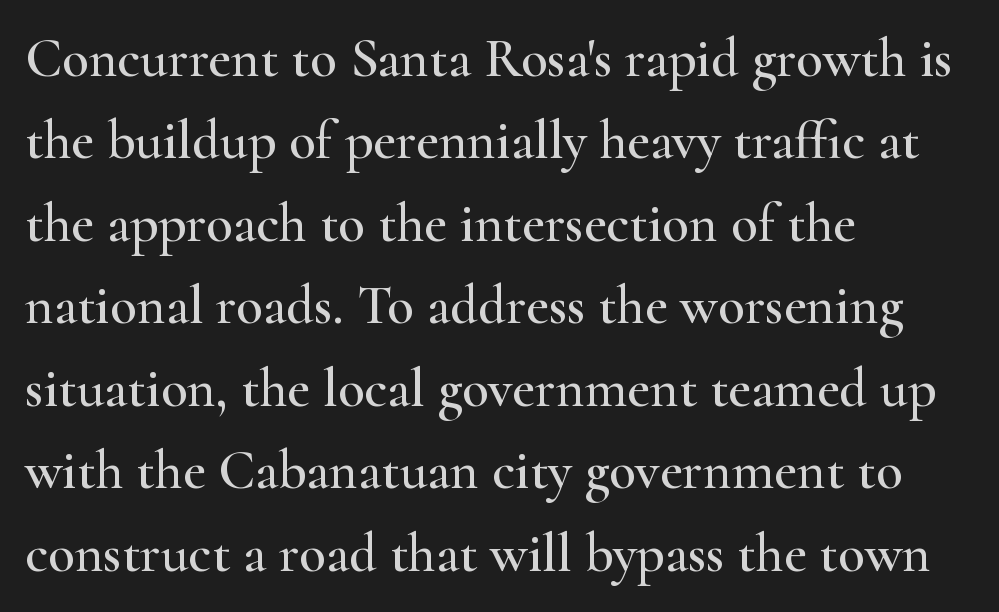
The image shows 55 px wide serif type, upright; set left-aligned, normal line spacing (1.5x), normal letter spacing, not underlined; high stroke contrast and a small x-height.
